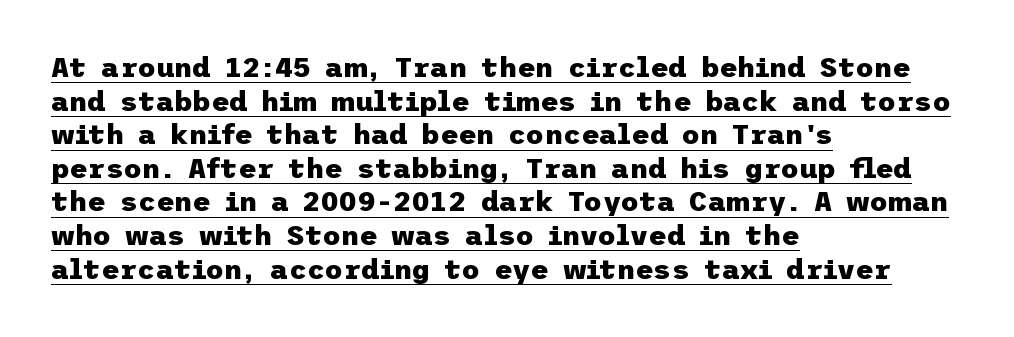
The lines in this sample share a left origin and differ only in where they stop. Emphasis is given by a line drawn under the lettering. Check where the strokes stop: nothing finishes them off — pure sans. The face used here is rendered with its standard letterfit. Posture: vertical. Every letter is thick-stroked: bold, no question.
